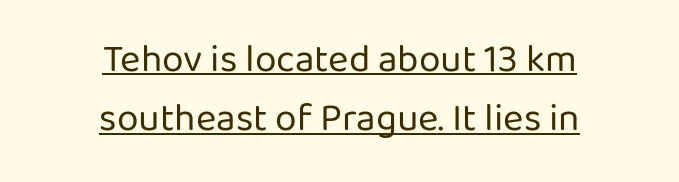
{"serif": "no", "italic": "no", "bold": "no", "weight": "regular", "width": "normal", "stroke_contrast": "low", "x_height": "medium", "monospaced": "no", "underline": "yes", "align": "center", "line_spacing": "normal", "line_spacing_ratio": 1.52, "letter_spacing": "normal", "letter_spacing_em": 0.0, "glyph_px": 39}
